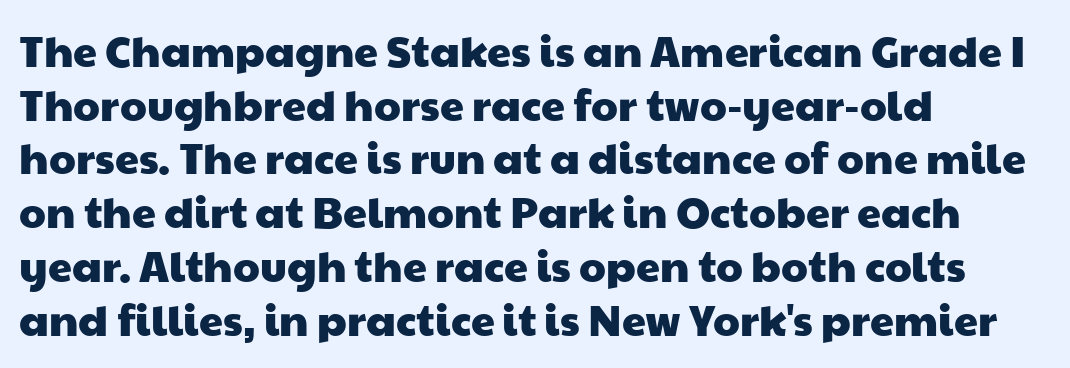
The image shows 43 px wide sans-serif type; set left-aligned, normal line spacing (1.25x), normal letter spacing, not underlined; low stroke contrast and a medium x-height.
